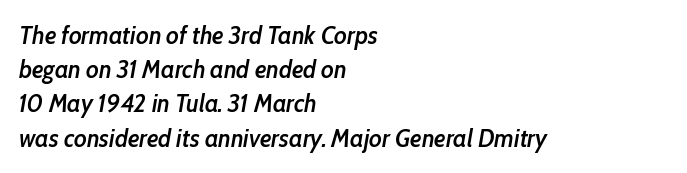
Q: Is the text bold? A: Semi-bold.
Q: Is the text italic (slanted)? A: Yes, it leans right by about 10 degrees.
Q: Is the text underlined? A: No.
Q: How is the paragraph aligned? A: Left-aligned.
Q: Is the spacing between letters normal or unusually wide? A: Normal.
Q: Is the spacing between lines tight, normal or loose? A: Normal.
